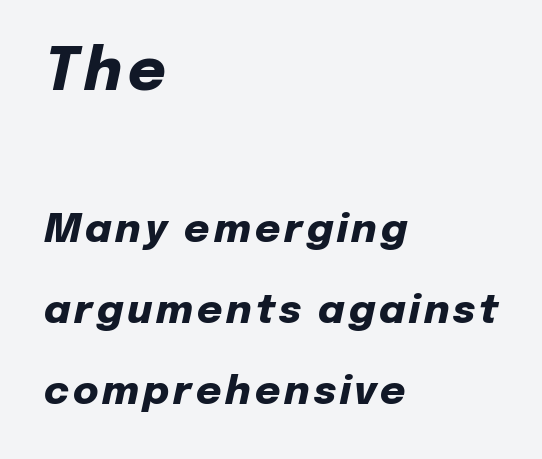
These two chunks differ in scale, with the top chunk taking the larger measure. Is this a fixed-width face? No — the glyphs have proportional, varying widths. The characters look thick and weighty, a clear bold. The lines in this sample share a left origin and differ only in where they stop. Descenders are the only things crossing below the line. Yep, that's italic — everything's leaning.
